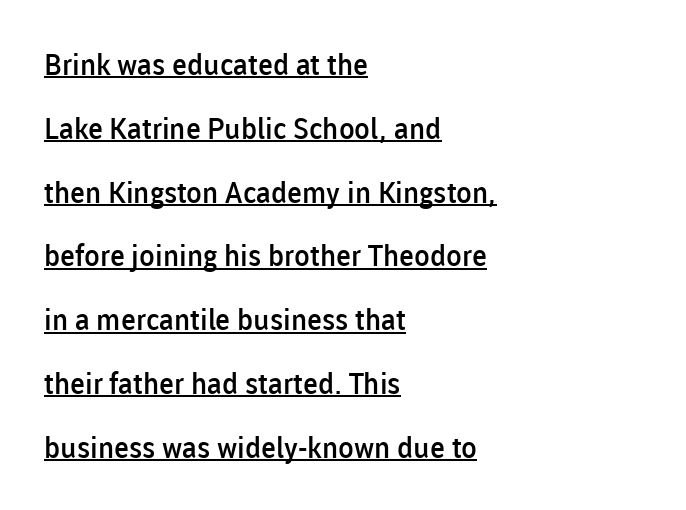
The image shows 29 px semibold sans-serif type, upright; set left-aligned, loose line spacing (2.2x), normal letter spacing, underlined; low stroke contrast and a medium x-height.
